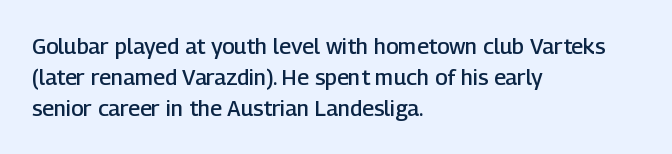
The image shows 22 px text type, upright; set left-aligned, normal line spacing (1.42x), normal letter spacing, not underlined.
